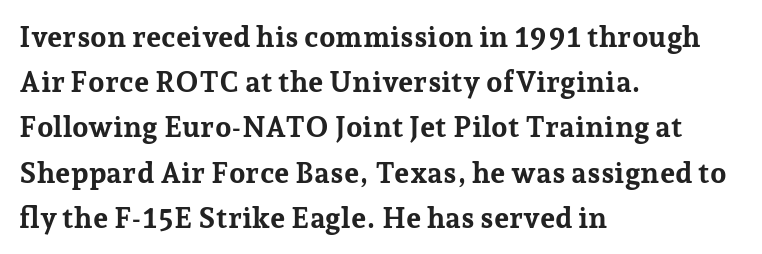
Do the letters lean? They stand straight. On the weight axis this lands at bold, roughly 700. Compared with a centered layout, this one pins lines to the left instead. The line-height multiplier appears to be the usual default. Stroke terminals: seriffed.
